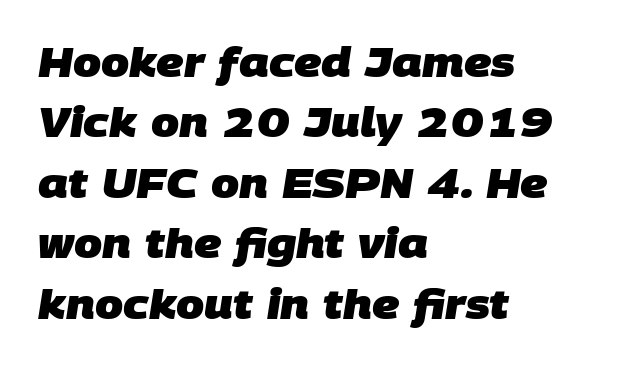
The image shows 40 px heavy sans-serif type; set left-aligned, normal line spacing (1.51x), normal letter spacing, not underlined; low stroke contrast and a large x-height.
